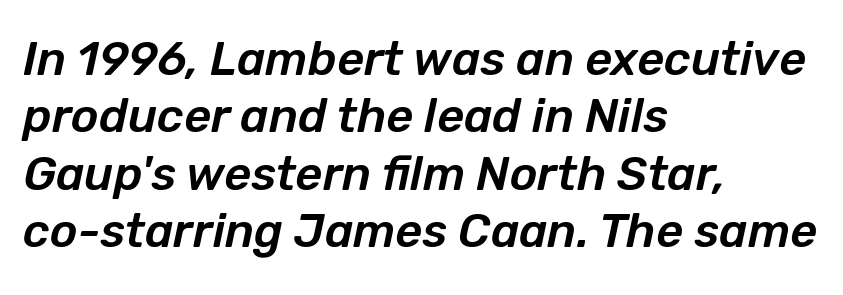
Tracking here is standard; glyphs follow each other at the usual distance. These lines are rendered in a variable-pitch font. The string is rendered with underlining switched off. Leftover space on each line is placed entirely after the last word. Designer's note — italics engaged.
